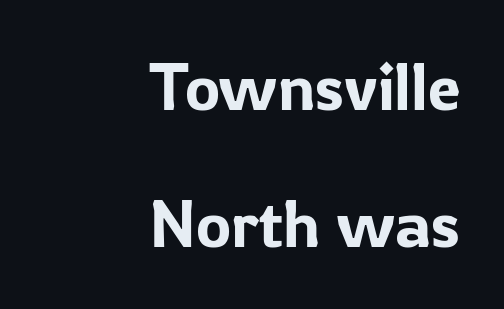
The image shows 66 px sans-serif type, upright; set right-aligned, loose line spacing (2.08x), normal letter spacing, not underlined; low stroke contrast and a medium x-height.
